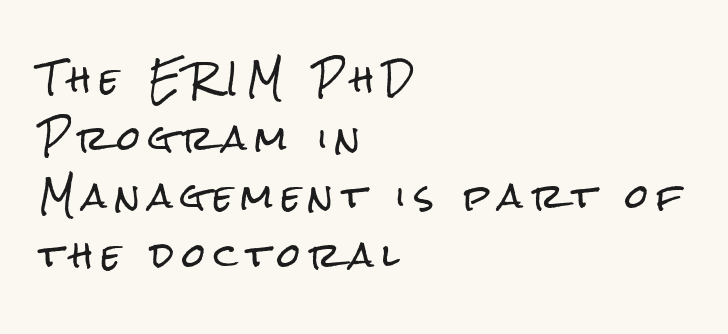
Caption: multi-line text, flush left, ragged right. Varying glyph widths throughout — classic text-font behaviour. The line texture is sparse and dotted thanks to wide tracking. Nobody drew a line under any word here. This sample uses a sans-serif face.
